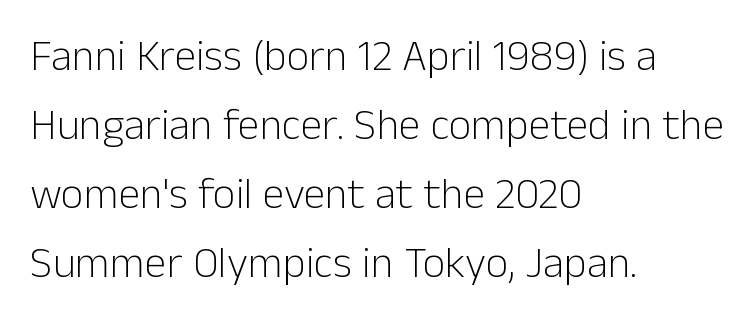
Q: Is the text bold? A: No.
Q: Is the text italic (slanted)? A: No, it is upright.
Q: Is the typeface a serif or a sans-serif typeface? A: Sans-serif.
Q: Is the text underlined? A: No.
Q: How is the paragraph aligned? A: Left-aligned.
Q: Is the spacing between letters normal or unusually wide? A: Normal.
Q: Is the spacing between lines tight, normal or loose? A: Normal.
Q: Width (condensed, normal, or wide)? A: Normal.
Q: Stroke contrast? A: Low.
Q: x-height? A: Medium.
Q: Monospaced? A: No.
